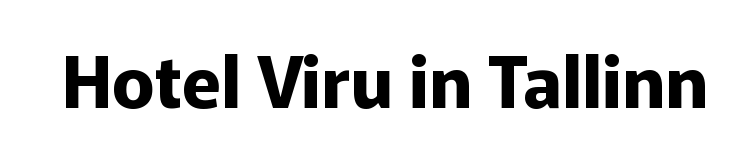
{"serif": "no", "italic": "no", "bold": "yes", "weight": "bold", "width": "normal", "stroke_contrast": "low", "x_height": "medium", "monospaced": "no", "underline": "no", "letter_spacing": "normal", "letter_spacing_em": 0.0, "glyph_px": 71}
